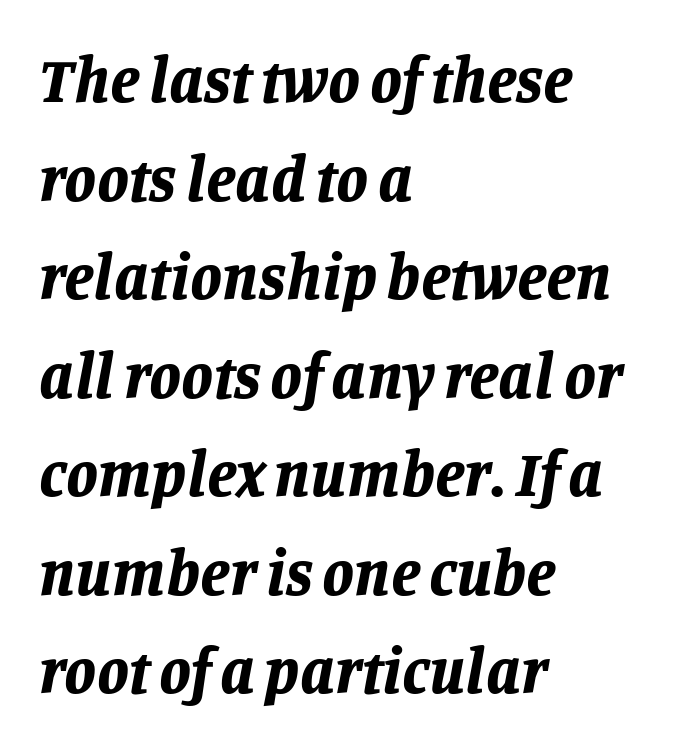
The image shows 64 px bold type, italic (leaning right); set left-aligned, normal line spacing (1.54x), normal letter spacing, not underlined; low stroke contrast and a large x-height.
